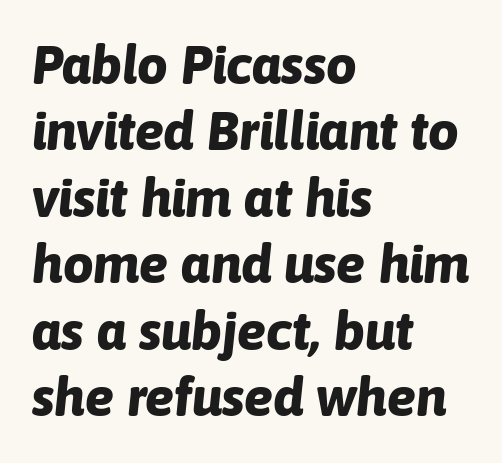
The image shows 54 px bold type, italic (leaning right); set left-aligned, line spacing 1.23x, normal letter spacing, not underlined; low stroke contrast and a medium x-height.
